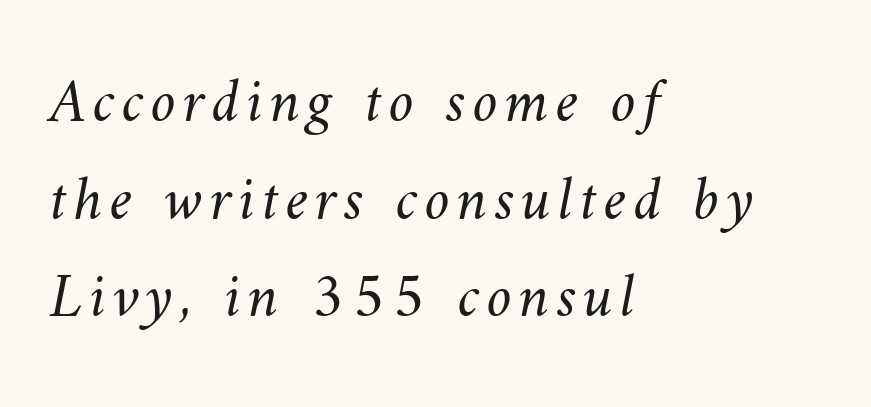
Stem width sits at or under what a default text font uses. The rendering anchors every line to the left-hand side. Rule under the text: the space is simply empty. The block of text has a typical density, with ordinary space between rows.
